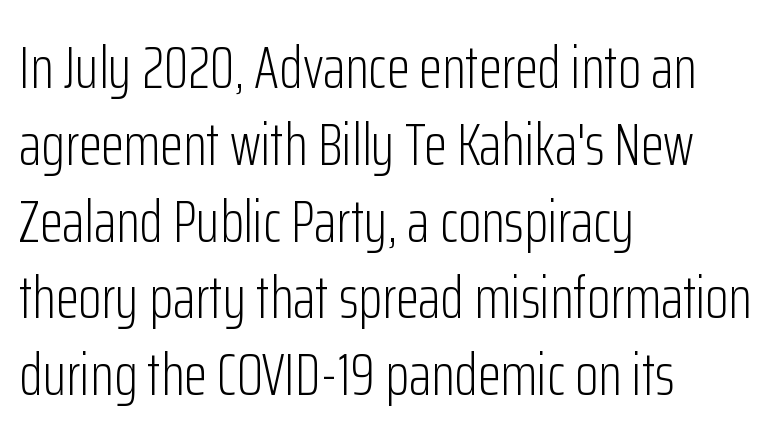
Is this a fixed-width face? No — the glyphs have proportional, varying widths. The letters look calm and open, with moderate or lighter stems. The gaps between neighbouring characters are ordinary and unremarkable. The string is rendered with underlining switched off.
